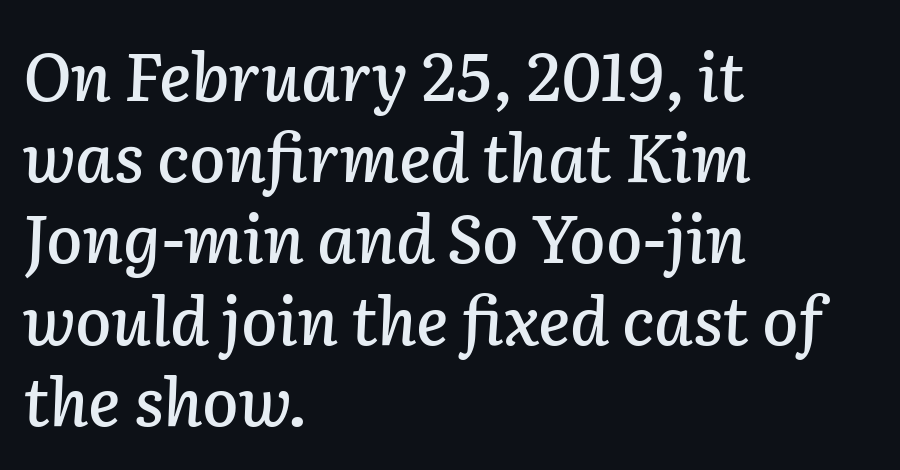
Q: Is the text italic (slanted)? A: Yes, it leans right by about 2 degrees.
Q: Is the text underlined? A: No.
Q: How is the paragraph aligned? A: Left-aligned.
Q: Is the spacing between letters normal or unusually wide? A: Normal.
Q: Width (condensed, normal, or wide)? A: Normal.
Q: Stroke contrast? A: Low.
Q: x-height? A: Medium.
Q: Monospaced? A: No.
